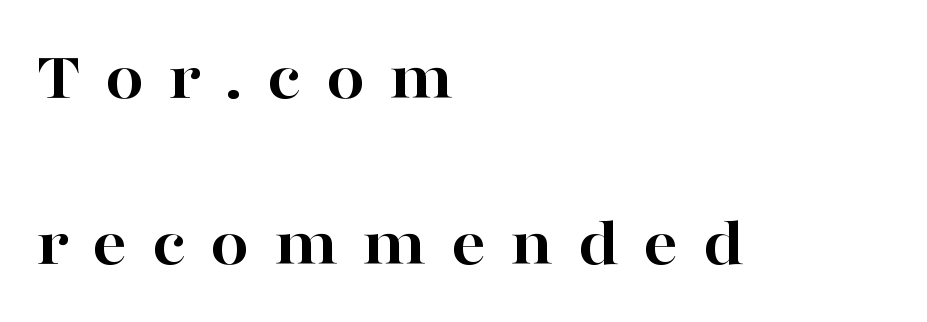
{"serif": "yes", "italic": "no", "bold": "yes", "weight": "bold", "width": "wide", "stroke_contrast": "high", "x_height": "medium", "monospaced": "no", "underline": "no", "align": "left", "line_spacing": "loose", "line_spacing_ratio": 2.4, "letter_spacing": "wide", "letter_spacing_em": 0.35, "glyph_px": 69}
